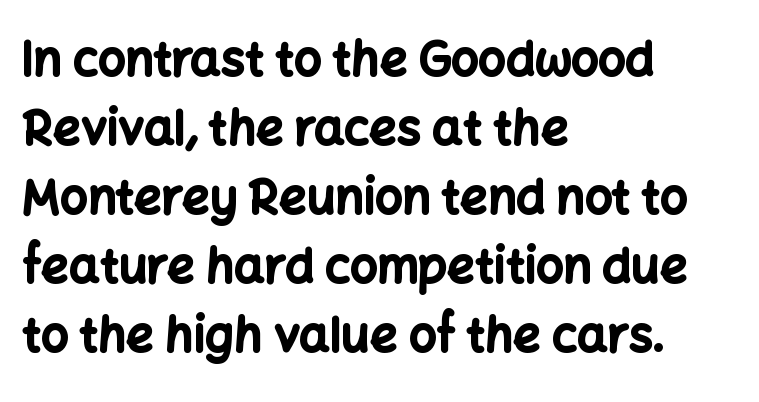
Q: Is the text bold? A: Yes.
Q: Is the text italic (slanted)? A: No, it is upright.
Q: Is the typeface a serif or a sans-serif typeface? A: Sans-serif.
Q: Is the text underlined? A: No.
Q: How is the paragraph aligned? A: Left-aligned.
Q: Is the spacing between letters normal or unusually wide? A: Normal.
Q: Is the spacing between lines tight, normal or loose? A: Normal.
Q: Width (condensed, normal, or wide)? A: Normal.
Q: Stroke contrast? A: Low.
Q: x-height? A: Medium.
Q: Monospaced? A: No.
